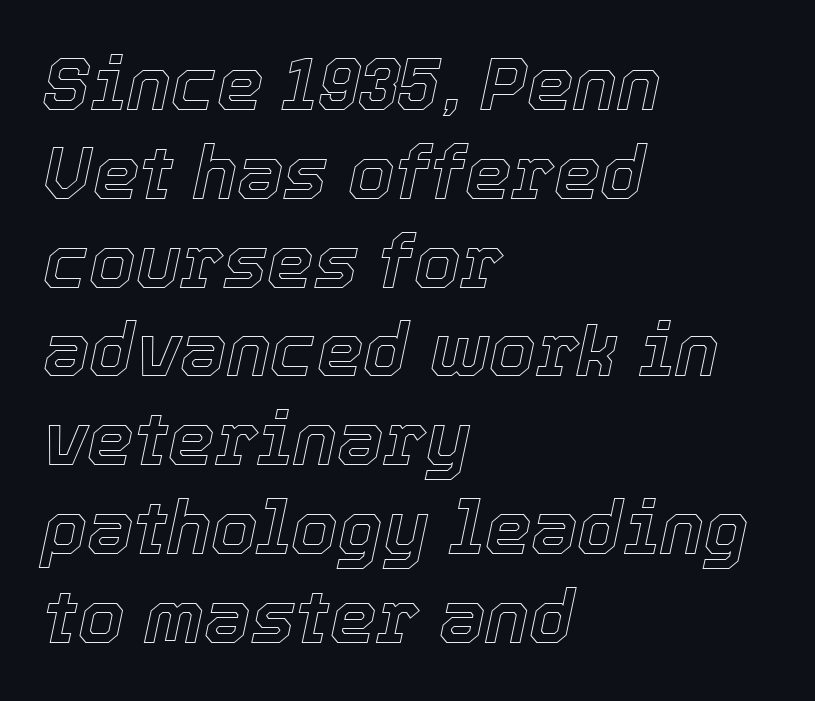
Q: Is the text italic (slanted)? A: Yes, it leans right by about 12 degrees.
Q: Is the text underlined? A: No.
Q: How is the paragraph aligned? A: Left-aligned.
Q: Is the spacing between letters normal or unusually wide? A: Normal.
Q: Width (condensed, normal, or wide)? A: Normal.
Q: x-height? A: Medium.
Q: Monospaced? A: No.
